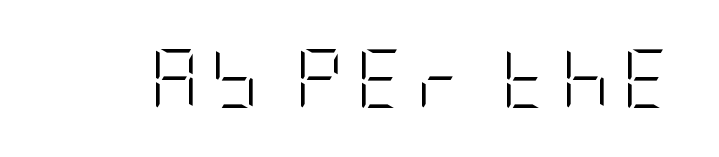
The image shows 59 px light, condensed sans-serif type, upright; set unusually wide letter spacing (+0.21 em), not underlined; low stroke contrast and a large x-height.
